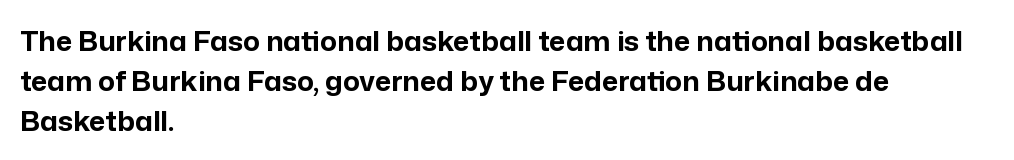
{"serif": "no", "italic": "no", "bold": "yes", "weight": "bold", "width": "normal", "stroke_contrast": "low", "x_height": "medium", "monospaced": "no", "underline": "no", "align": "left", "line_spacing": "normal", "line_spacing_ratio": 1.42, "letter_spacing": "normal", "letter_spacing_em": 0.0, "glyph_px": 28}
